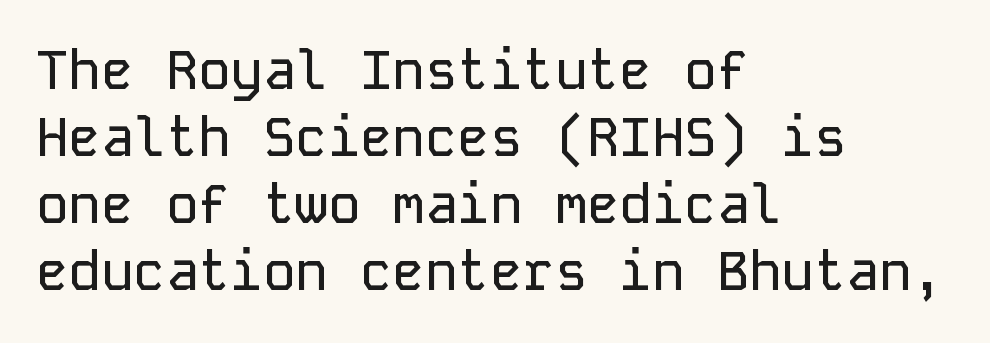
Type without underlining. Casual observation: everything's shoved over to the left. Letterform terminals end flat and unadorned throughout the passage. You could count columns in this text — the font is strictly monospaced. Characters remain perfectly vertical along every line. The type is set solid horizontally, with unmodified tracking.
